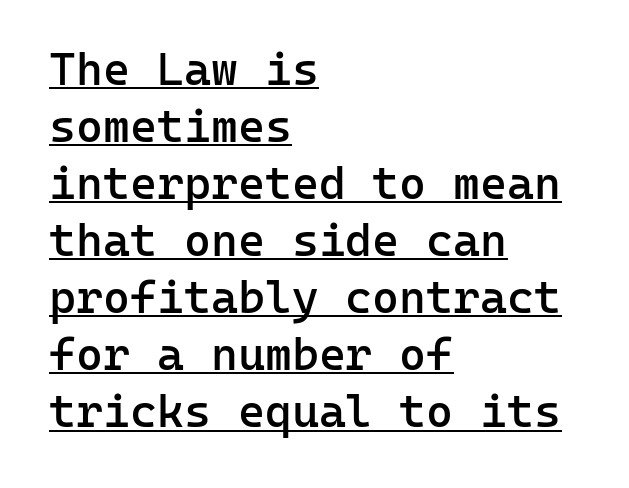
{"serif": "no", "italic": "no", "bold": "semi", "weight": "semibold", "width": "normal", "stroke_contrast": "low", "x_height": "medium", "monospaced": "yes", "underline": "yes", "align": "left", "line_spacing_ratio": 1.24, "letter_spacing": "normal", "letter_spacing_em": 0.0, "glyph_px": 46}
